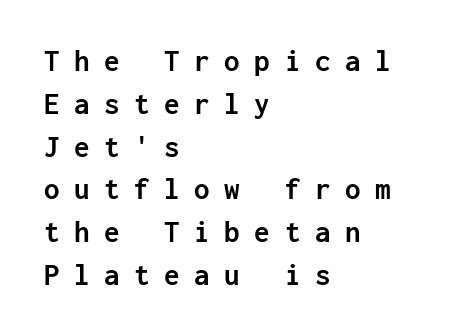
Q: Is the text bold? A: Yes.
Q: Is the text italic (slanted)? A: No, it is upright.
Q: Is the typeface a serif or a sans-serif typeface? A: Sans-serif.
Q: Is the text underlined? A: No.
Q: How is the paragraph aligned? A: Left-aligned.
Q: Is the spacing between letters normal or unusually wide? A: Unusually wide.
Q: Is the spacing between lines tight, normal or loose? A: Normal.
Q: Width (condensed, normal, or wide)? A: Normal.
Q: Stroke contrast? A: Low.
Q: x-height? A: Medium.
Q: Monospaced? A: Yes.
